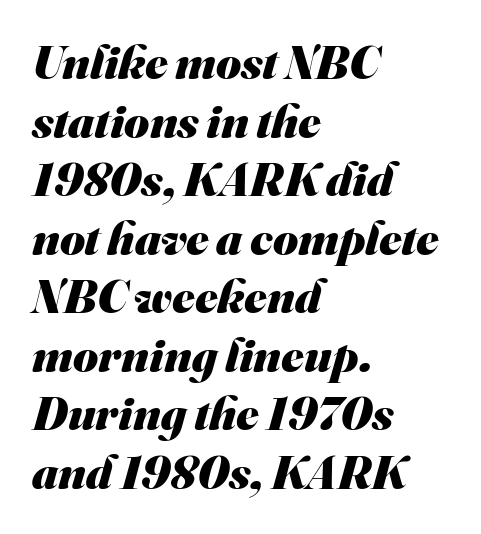
The image shows 48 px heavy sans-serif type; set left-aligned, line spacing 1.22x, normal letter spacing, not underlined; medium stroke contrast and a small x-height.
